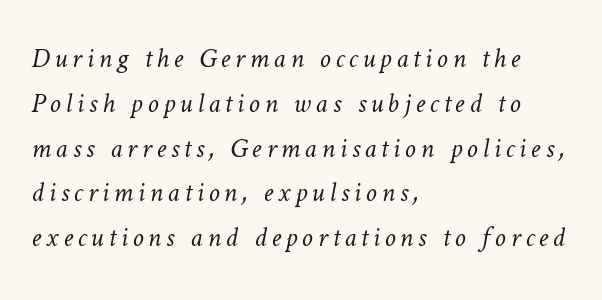
A clean baseline with only descenders dipping below it. These lines are set flush left with a ragged right edge. Each new line begins a customary step beneath the previous one. Stroke mass is kept to a normal reading level or below.
